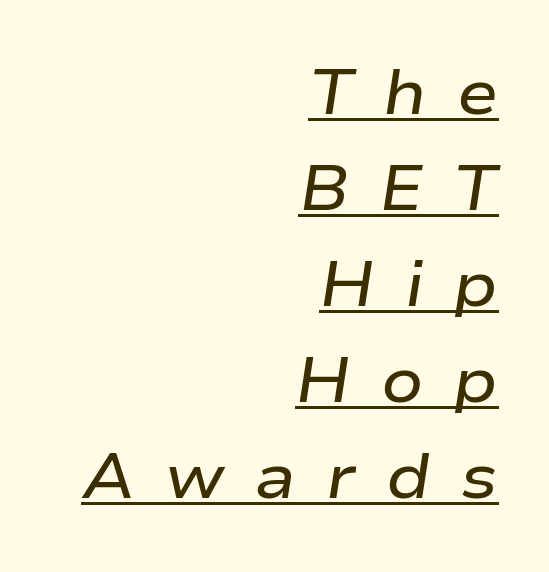
{"italic": "yes", "lean": "right", "slant_degrees": 9, "bold": "semi", "weight": "semibold", "width": "wide", "stroke_contrast": "low", "x_height": "medium", "monospaced": "no", "underline": "yes", "align": "right", "line_spacing": "normal", "line_spacing_ratio": 1.55, "letter_spacing": "wide", "letter_spacing_em": 0.48, "glyph_px": 62}
